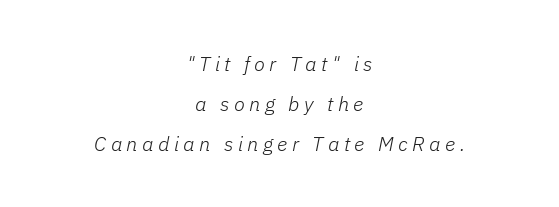
{"italic": "yes", "lean": "right", "slant_degrees": 11, "bold": "no", "underline": "no", "align": "center", "line_spacing": "loose", "line_spacing_ratio": 1.99, "letter_spacing": "wide", "letter_spacing_em": 0.22, "glyph_px": 20}
